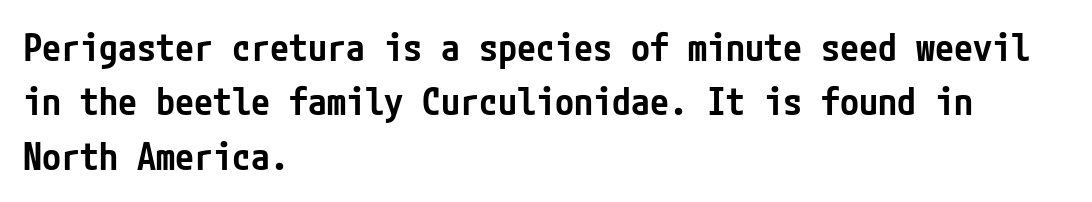
Q: Is the text bold? A: Semi-bold.
Q: Is the text italic (slanted)? A: No, it is upright.
Q: Is the typeface a serif or a sans-serif typeface? A: Sans-serif.
Q: Is the text underlined? A: No.
Q: How is the paragraph aligned? A: Left-aligned.
Q: Is the spacing between letters normal or unusually wide? A: Normal.
Q: Is the spacing between lines tight, normal or loose? A: Normal.
Q: Width (condensed, normal, or wide)? A: Condensed.
Q: Stroke contrast? A: Low.
Q: x-height? A: Medium.
